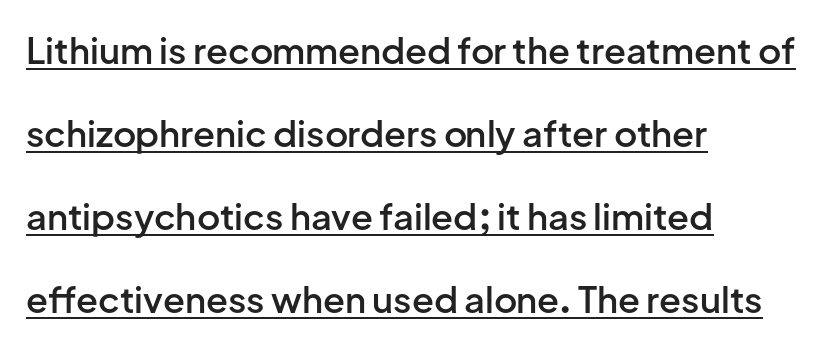
These lines carry some extra weight — a demibold, not a full bold. This rendering employs a face without finishing strokes, i.e., a sans-serif. Whoever set this chose breathing room over compactness in the vertical rhythm. How are the letters spaced? Ordinarily, with no added tracking. Glance below the letters and you will spot a drawn line.
